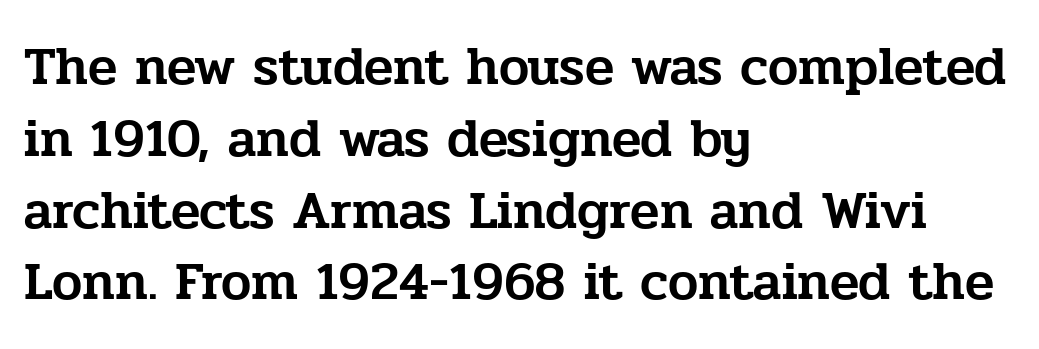
Q: Is the text italic (slanted)? A: No, it is upright.
Q: Is the typeface a serif or a sans-serif typeface? A: Serif.
Q: Is the text underlined? A: No.
Q: How is the paragraph aligned? A: Left-aligned.
Q: Is the spacing between letters normal or unusually wide? A: Normal.
Q: Is the spacing between lines tight, normal or loose? A: Normal.
Q: Width (condensed, normal, or wide)? A: Normal.
Q: Stroke contrast? A: Low.
Q: x-height? A: Medium.
Q: Monospaced? A: No.
